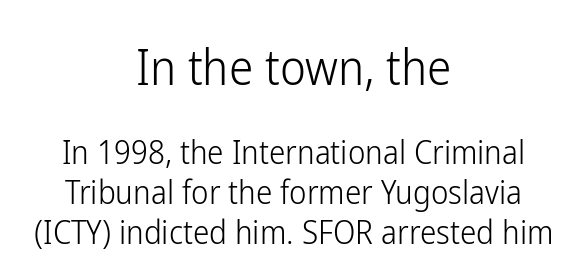
The image shows 49 px light, condensed sans-serif type, upright; set centered, line spacing 1.22x, normal letter spacing, not underlined; the first (top) block is 1.48x larger; low stroke contrast and a medium x-height.
